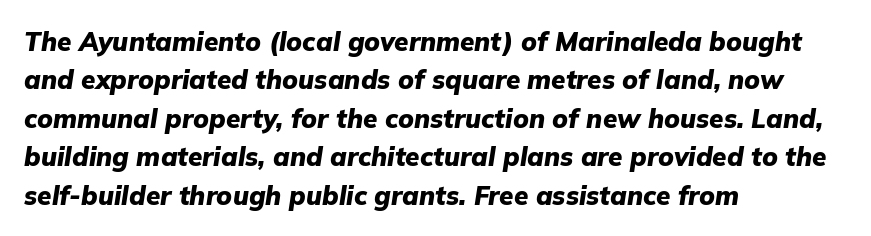
Q: Is the text bold? A: Yes.
Q: Is the text italic (slanted)? A: Yes, it leans right by about 9 degrees.
Q: Is the text underlined? A: No.
Q: How is the paragraph aligned? A: Left-aligned.
Q: Is the spacing between letters normal or unusually wide? A: Normal.
Q: Is the spacing between lines tight, normal or loose? A: Normal.
